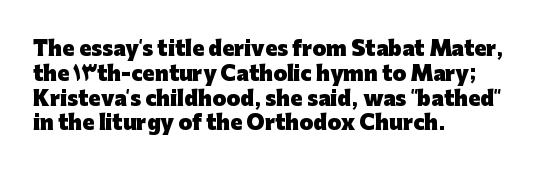
{"italic": "no", "bold": "yes", "underline": "no", "align": "left", "line_spacing_ratio": 1.24, "letter_spacing": "normal", "letter_spacing_em": 0.0, "glyph_px": 20}
